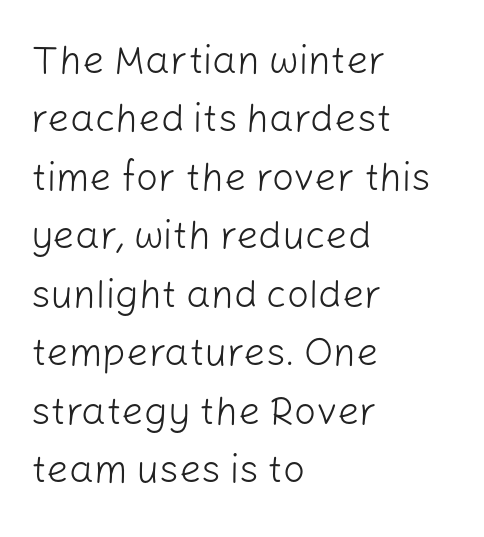
Q: Is the text bold? A: No.
Q: Is the text italic (slanted)? A: No, it is upright.
Q: Is the typeface a serif or a sans-serif typeface? A: Sans-serif.
Q: Is the text underlined? A: No.
Q: How is the paragraph aligned? A: Left-aligned.
Q: Is the spacing between letters normal or unusually wide? A: Normal.
Q: Is the spacing between lines tight, normal or loose? A: Normal.
Q: Width (condensed, normal, or wide)? A: Normal.
Q: Stroke contrast? A: Low.
Q: x-height? A: Medium.
Q: Monospaced? A: No.
